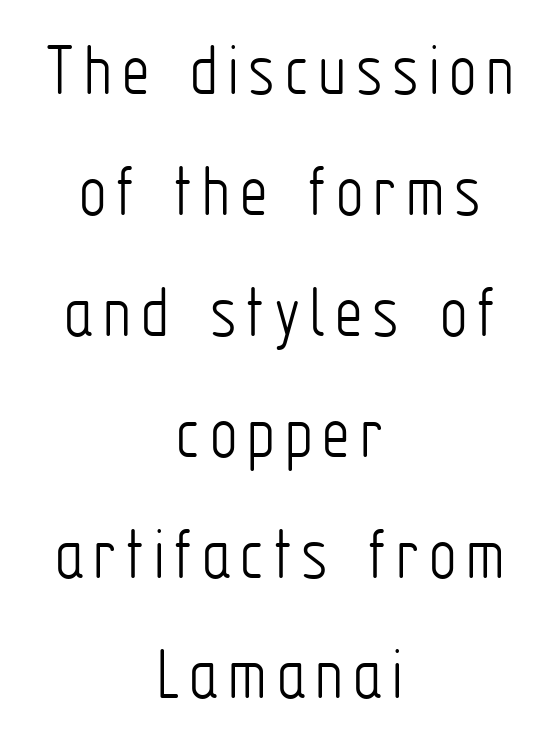
{"serif": "no", "italic": "no", "bold": "no", "weight": "light", "width": "condensed", "stroke_contrast": "low", "x_height": "medium", "monospaced": "no", "underline": "no", "align": "center", "line_spacing": "normal", "line_spacing_ratio": 1.57, "glyph_px": 77}
